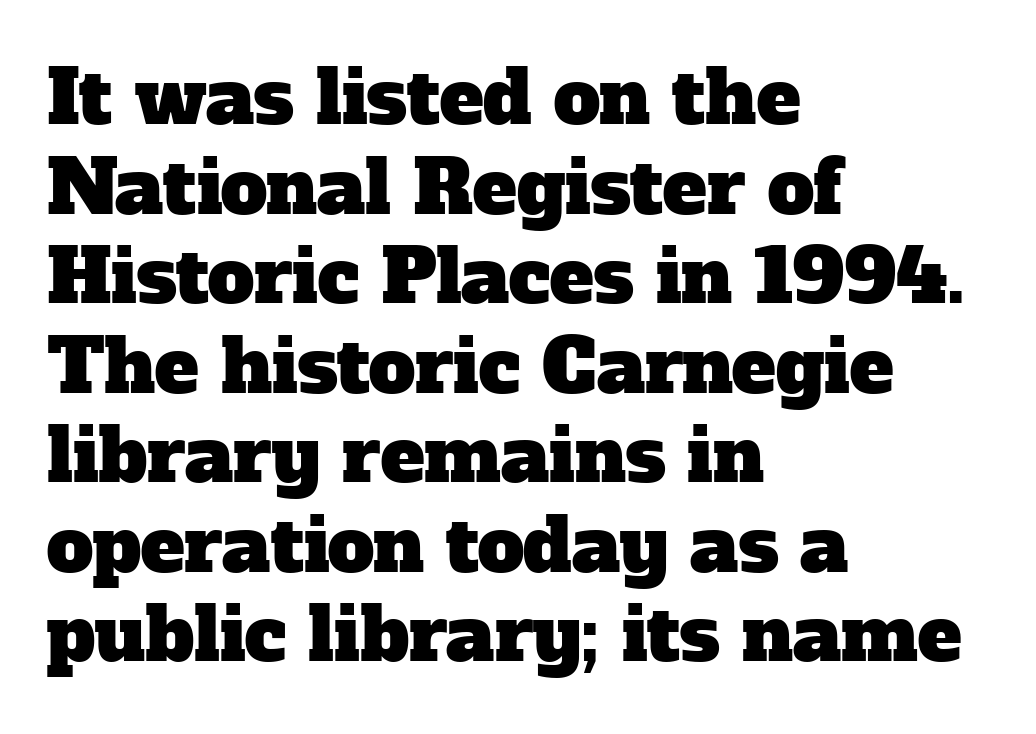
Q: Is the typeface a serif or a sans-serif typeface? A: Serif.
Q: Is the text underlined? A: No.
Q: How is the paragraph aligned? A: Left-aligned.
Q: Is the spacing between letters normal or unusually wide? A: Normal.
Q: Width (condensed, normal, or wide)? A: Normal.
Q: Stroke contrast? A: Low.
Q: x-height? A: Medium.
Q: Monospaced? A: No.
